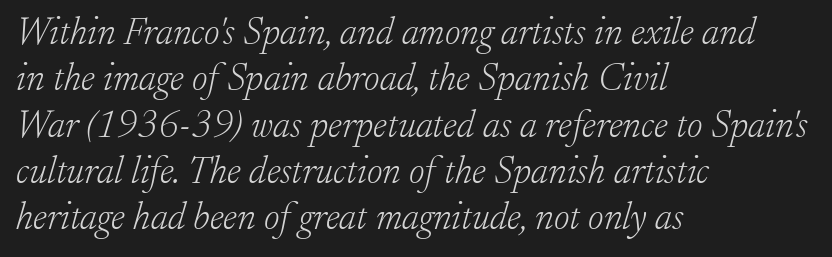
The image shows 38 px light serif type, italic (leaning right); set left-aligned, line spacing 1.22x, normal letter spacing, not underlined; low stroke contrast and a small x-height.
